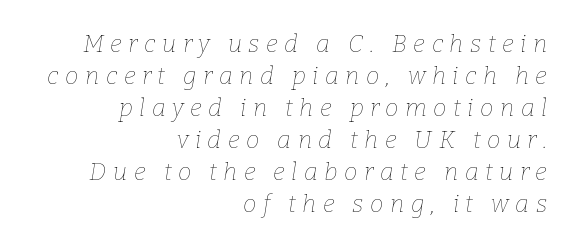
Q: Is the text bold? A: No.
Q: Is the text italic (slanted)? A: Yes, it leans right by about 9 degrees.
Q: Is the text underlined? A: No.
Q: How is the paragraph aligned? A: Right-aligned.
Q: Is the spacing between letters normal or unusually wide? A: Unusually wide.
Q: Is the spacing between lines tight, normal or loose? A: Normal.
